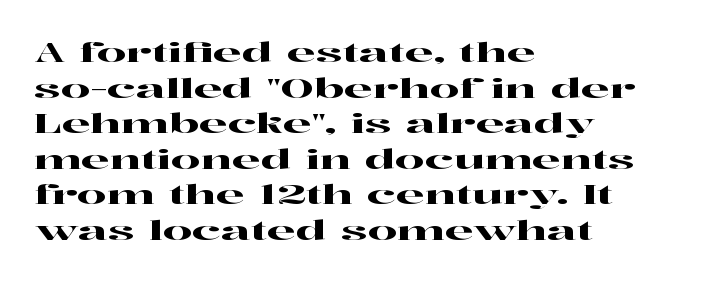
Compared with a centered layout, this one pins lines to the left instead. These lines were composed using upright roman letters. The type is set solid horizontally, with unmodified tracking. Vertical spacing — default. A bare baseline throughout the passage.
